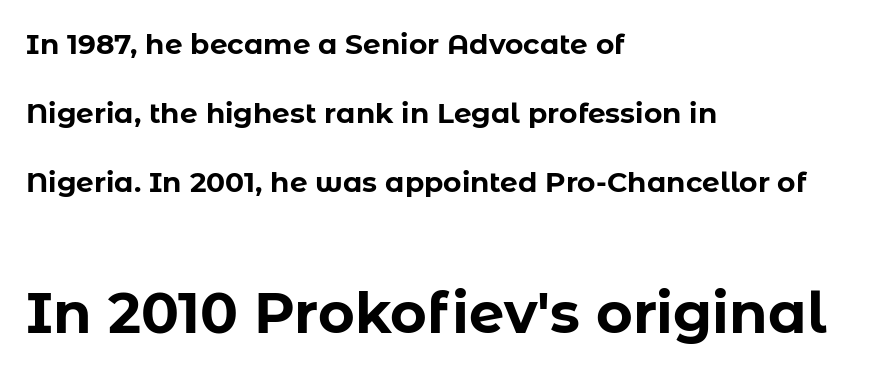
The image shows 56 px bold sans-serif type, upright; set left-aligned, loose line spacing (2.47x), normal letter spacing, not underlined; the second (bottom) block is 2.0x larger; low stroke contrast and a medium x-height.
